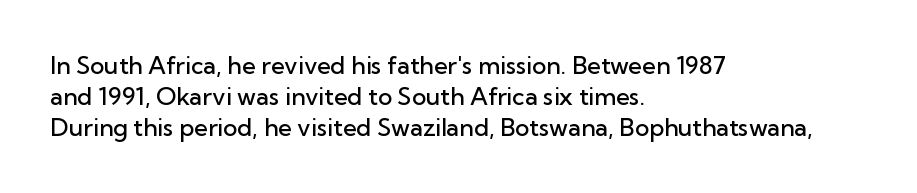
The image shows 24 px text type, upright; set left-aligned, normal line spacing (1.29x), normal letter spacing, not underlined.
